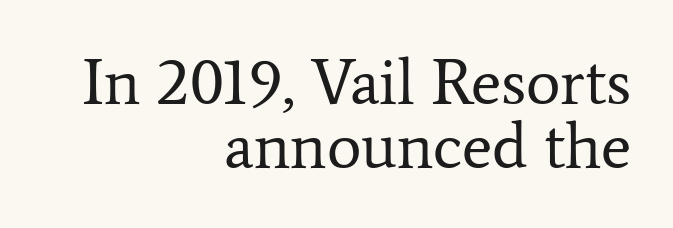
{"serif": "yes", "italic": "no", "bold": "no", "weight": "regular", "width": "normal", "stroke_contrast": "low", "x_height": "medium", "monospaced": "no", "underline": "no", "align": "right", "line_spacing": "tight", "line_spacing_ratio": 0.98, "letter_spacing": "normal", "letter_spacing_em": 0.0, "glyph_px": 65}
